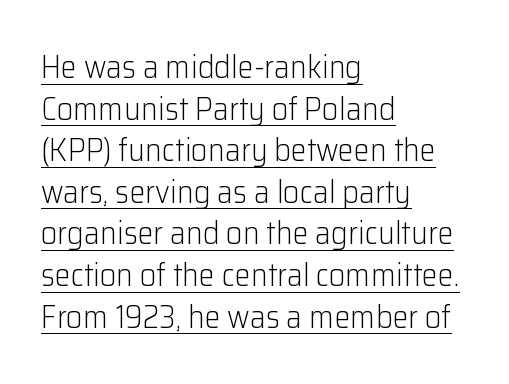
Q: Is the text bold? A: No.
Q: Is the text italic (slanted)? A: No, it is upright.
Q: Is the typeface a serif or a sans-serif typeface? A: Sans-serif.
Q: Is the text underlined? A: Yes.
Q: How is the paragraph aligned? A: Left-aligned.
Q: Is the spacing between letters normal or unusually wide? A: Normal.
Q: Is the spacing between lines tight, normal or loose? A: Normal.
Q: Width (condensed, normal, or wide)? A: Normal.
Q: Stroke contrast? A: Low.
Q: x-height? A: Medium.
Q: Monospaced? A: No.
